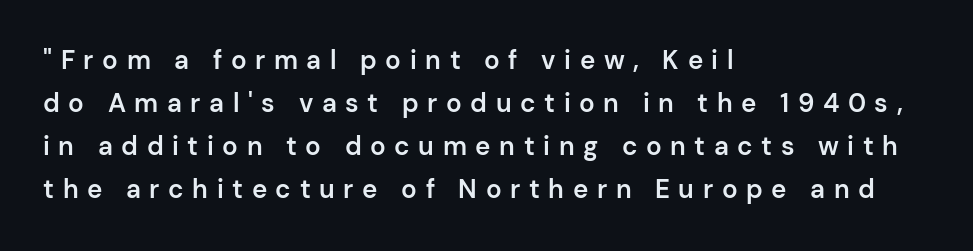
The glyphs are unaccompanied by any horizontal stroke below them. Its strokes are somewhat broadened, the hallmark of semibold type. The lines sit at an ordinary, default distance from one another. The letters stand straight up with perfectly vertical stems.
